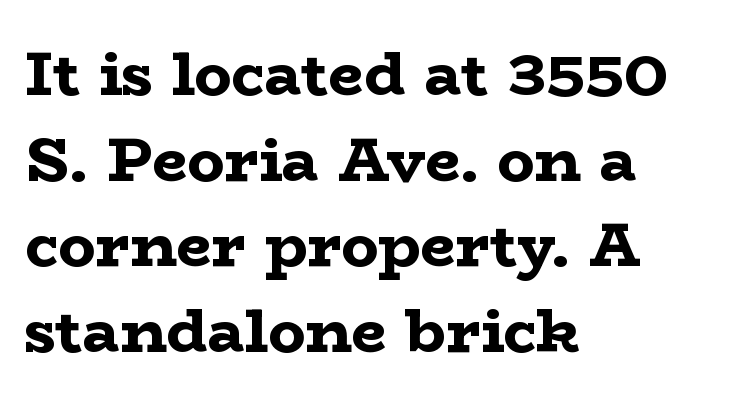
The image shows 62 px bold, wide serif type, upright; set left-aligned, normal line spacing (1.38x), normal letter spacing, not underlined; low stroke contrast and a medium x-height.
